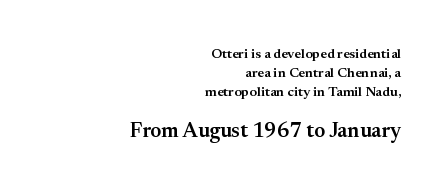
{"italic": "no", "bold": "semi", "underline": "no", "align": "right", "line_spacing": "normal", "line_spacing_ratio": 1.37, "letter_spacing": "normal", "letter_spacing_em": 0.0, "larger_block": "second", "size_ratio": 1.5, "glyph_px": 21}
